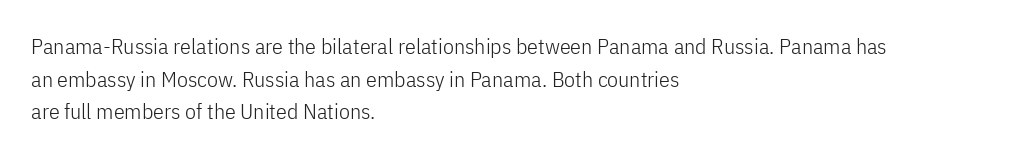
Q: Is the text bold? A: No.
Q: Is the text italic (slanted)? A: No, it is upright.
Q: Is the text underlined? A: No.
Q: How is the paragraph aligned? A: Left-aligned.
Q: Is the spacing between letters normal or unusually wide? A: Normal.
Q: Is the spacing between lines tight, normal or loose? A: Normal.
